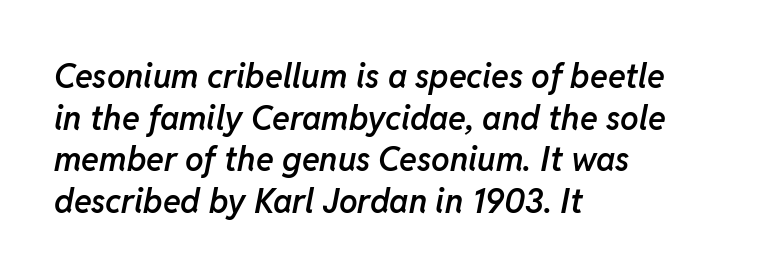
Q: Is the text bold? A: Semi-bold.
Q: Is the text italic (slanted)? A: Yes, it leans right by about 11 degrees.
Q: Is the text underlined? A: No.
Q: How is the paragraph aligned? A: Left-aligned.
Q: Is the spacing between letters normal or unusually wide? A: Normal.
Q: Is the spacing between lines tight, normal or loose? A: Normal.
Q: Width (condensed, normal, or wide)? A: Normal.
Q: Stroke contrast? A: Low.
Q: x-height? A: Medium.
Q: Monospaced? A: No.
